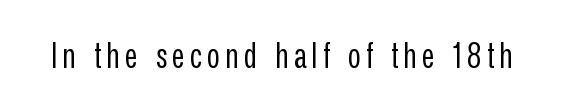
Every stem runs plumb, perpendicular to the baseline. Descender tails drop into unmarked territory. The strokes carry an ordinary text weight at most. The letters advance in unequal steps, a hallmark of proportional type.
